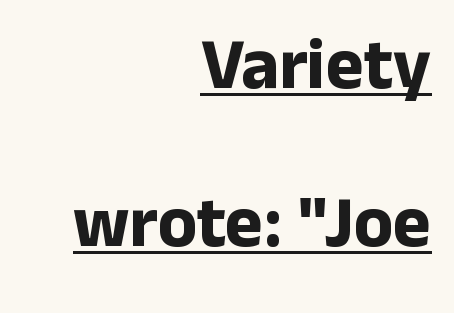
{"serif": "no", "italic": "no", "bold": "yes", "weight": "bold", "width": "normal", "stroke_contrast": "low", "x_height": "medium", "monospaced": "no", "underline": "yes", "align": "right", "line_spacing": "loose", "line_spacing_ratio": 2.19, "letter_spacing": "normal", "letter_spacing_em": 0.0, "glyph_px": 72}
